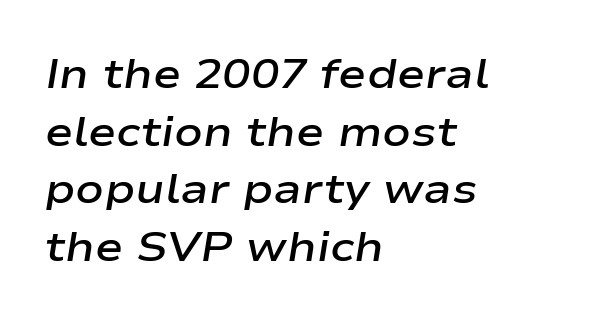
Q: Is the text bold? A: Semi-bold.
Q: Is the text italic (slanted)? A: Yes, it leans right by about 9 degrees.
Q: Is the text underlined? A: No.
Q: How is the paragraph aligned? A: Left-aligned.
Q: Is the spacing between letters normal or unusually wide? A: Normal.
Q: Is the spacing between lines tight, normal or loose? A: Normal.
Q: Width (condensed, normal, or wide)? A: Wide.
Q: Stroke contrast? A: Low.
Q: x-height? A: Medium.
Q: Monospaced? A: No.
